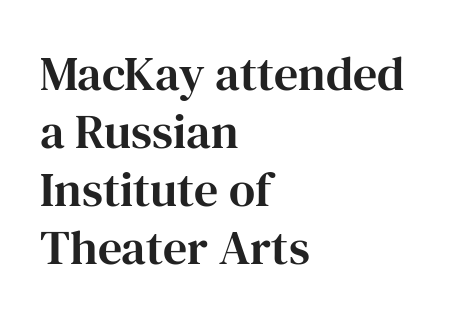
Q: Is the text italic (slanted)? A: No, it is upright.
Q: Is the typeface a serif or a sans-serif typeface? A: Serif.
Q: Is the text underlined? A: No.
Q: How is the paragraph aligned? A: Left-aligned.
Q: Is the spacing between letters normal or unusually wide? A: Normal.
Q: Width (condensed, normal, or wide)? A: Normal.
Q: Stroke contrast? A: High.
Q: x-height? A: Medium.
Q: Monospaced? A: No.
